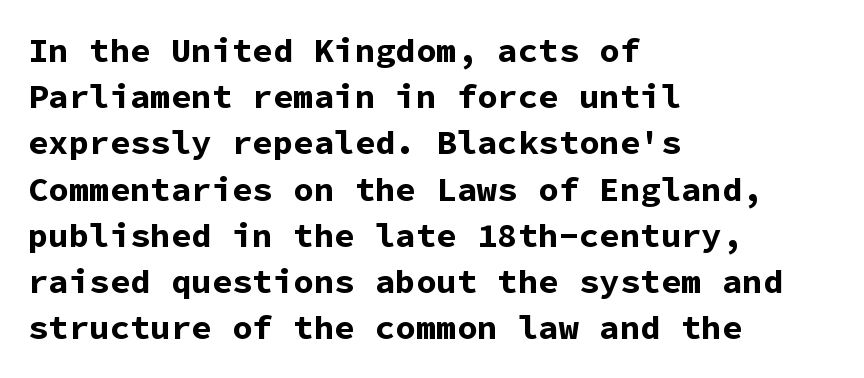
The image shows 34 px bold sans-serif type, upright, monospaced; set left-aligned, normal line spacing (1.36x), normal letter spacing, not underlined; low stroke contrast and a medium x-height.
